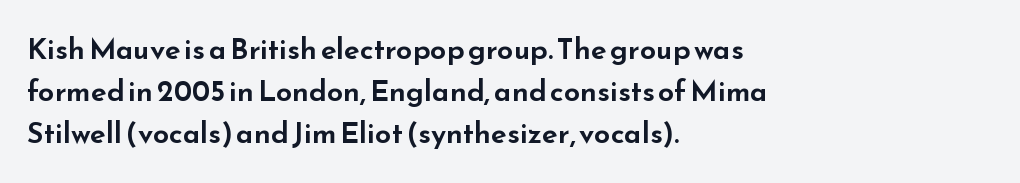
Q: Is the text italic (slanted)? A: No, it is upright.
Q: Is the typeface a serif or a sans-serif typeface? A: Sans-serif.
Q: Is the text underlined? A: No.
Q: How is the paragraph aligned? A: Left-aligned.
Q: Is the spacing between letters normal or unusually wide? A: Normal.
Q: Is the spacing between lines tight, normal or loose? A: Normal.
Q: Width (condensed, normal, or wide)? A: Wide.
Q: Stroke contrast? A: Low.
Q: x-height? A: Small.
Q: Monospaced? A: No.
